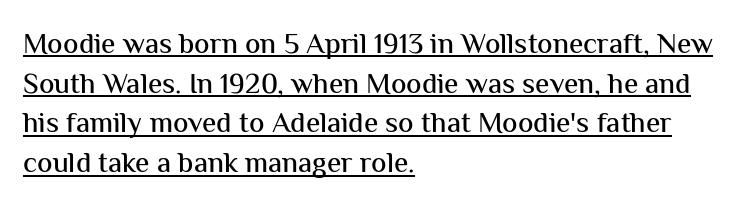
Q: Is the text italic (slanted)? A: No, it is upright.
Q: Is the typeface a serif or a sans-serif typeface? A: Sans-serif.
Q: Is the text underlined? A: Yes.
Q: How is the paragraph aligned? A: Left-aligned.
Q: Is the spacing between letters normal or unusually wide? A: Normal.
Q: Is the spacing between lines tight, normal or loose? A: Normal.
Q: Width (condensed, normal, or wide)? A: Normal.
Q: Stroke contrast? A: Medium.
Q: x-height? A: Medium.
Q: Monospaced? A: No.
